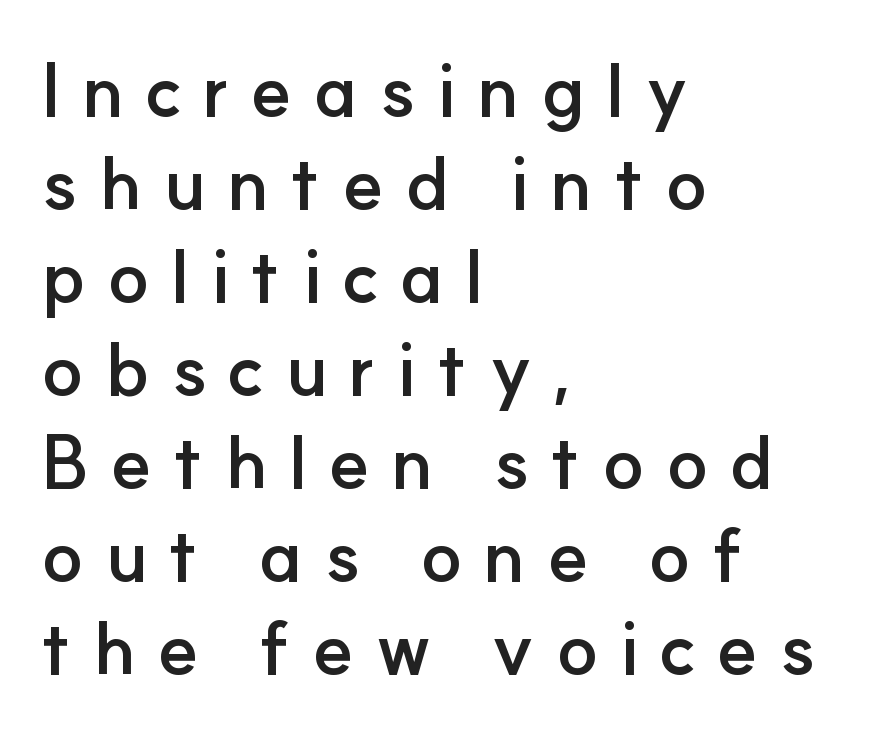
The specimen reads as upright at a glance. Examine the stroke ends and you'll find no serifs. Between one letter and the next there's a generous, obvious gap. Just letters on the line, the space beneath them empty. Strong, thick strokes mark this as bold type.
